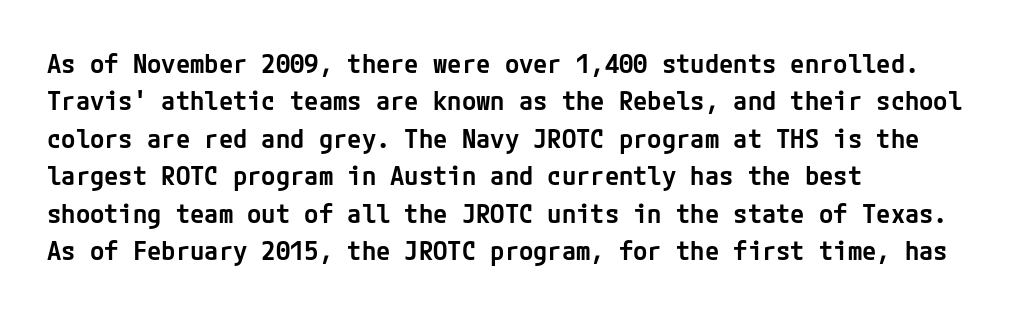
The image shows 26 px text type, upright; set left-aligned, normal line spacing (1.44x), normal letter spacing, not underlined.
